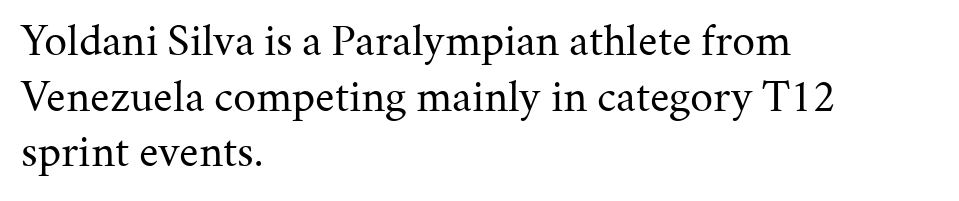
The image shows 46 px regular-weight serif type, upright; set left-aligned, line spacing 1.21x, normal letter spacing, not underlined; medium stroke contrast and a medium x-height.
